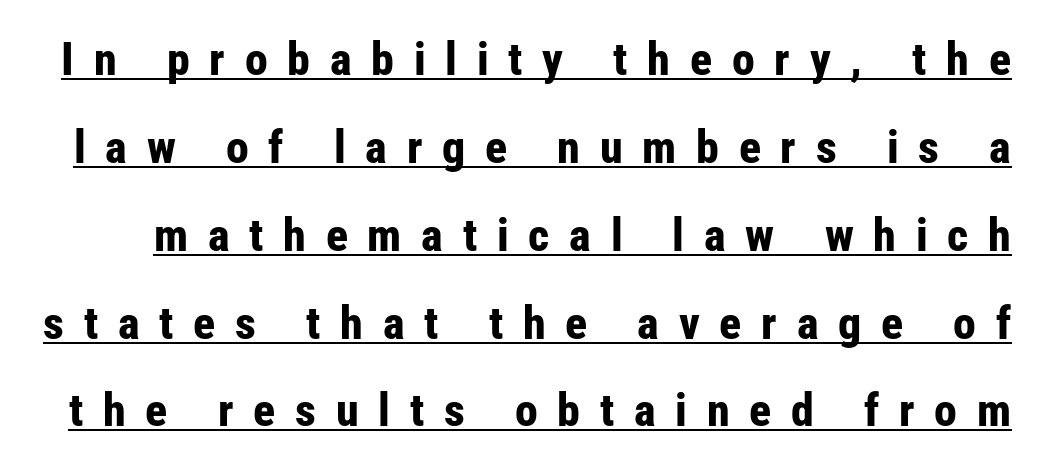
{"serif": "no", "italic": "no", "bold": "yes", "weight": "bold", "width": "condensed", "stroke_contrast": "low", "x_height": "medium", "monospaced": "no", "underline": "yes", "line_spacing": "loose", "line_spacing_ratio": 1.91, "letter_spacing": "wide", "letter_spacing_em": 0.43, "glyph_px": 46}
